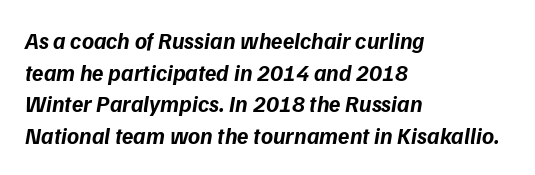
The image shows 23 px bold type, italic (leaning right); set left-aligned, normal line spacing (1.37x), normal letter spacing, not underlined.
